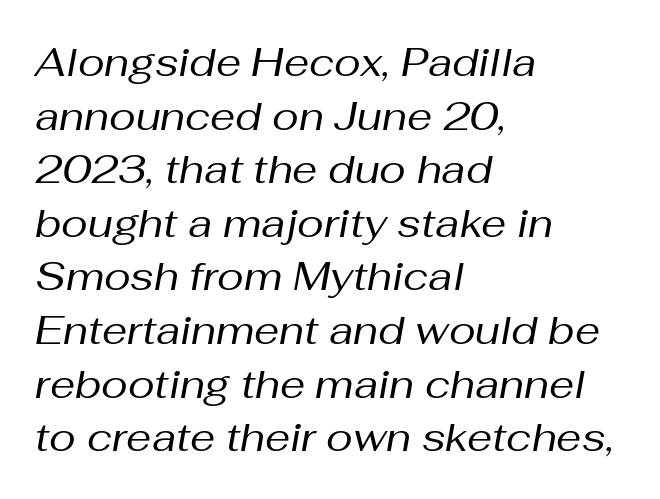
In terms of letterspacing, this is plain default setting. These lines are set flush left with a ragged right edge. The face used here is proportionally spaced, like ordinary book or web type. Leading: standard.
